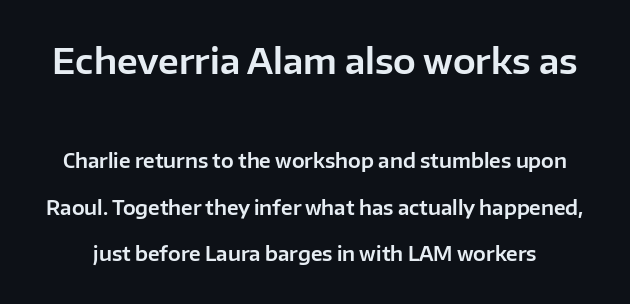
The image shows 34 px sans-serif type, upright; set loose line spacing (2.44x), normal letter spacing, not underlined; the first (top) block is 1.79x larger; low stroke contrast and a medium x-height.
